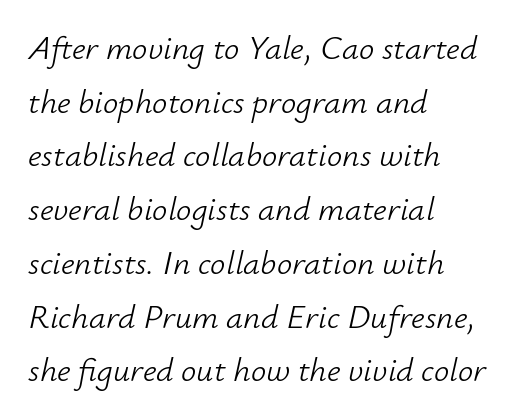
{"italic": "yes", "lean": "right", "slant_degrees": 12, "bold": "no", "weight": "light", "width": "normal", "stroke_contrast": "low", "x_height": "small", "monospaced": "no", "underline": "no", "align": "left", "line_spacing": "normal", "line_spacing_ratio": 1.58, "letter_spacing": "normal", "letter_spacing_em": 0.0, "glyph_px": 34}
